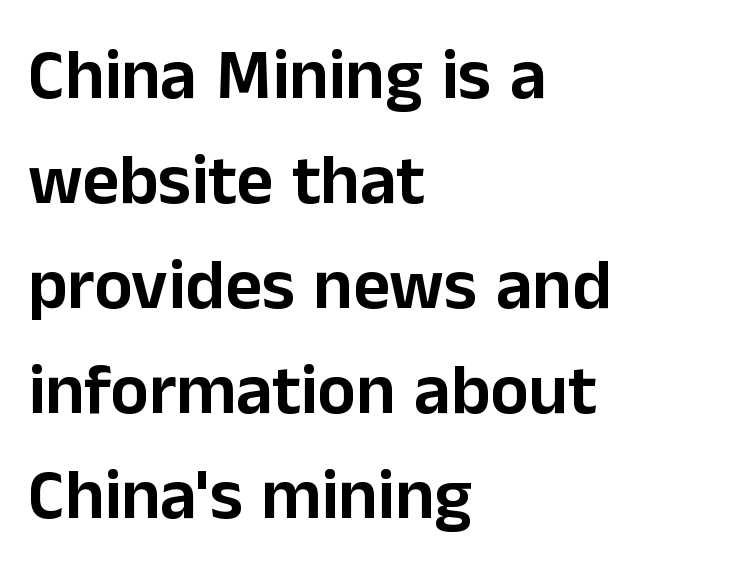
The image shows 71 px sans-serif type, upright; set left-aligned, normal line spacing (1.48x), normal letter spacing, not underlined; low stroke contrast and a medium x-height.
